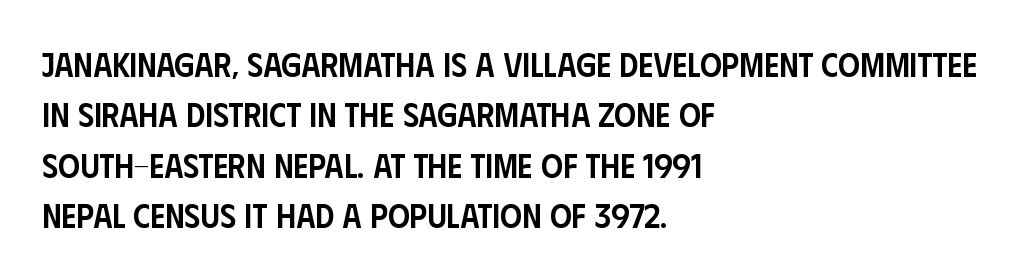
{"serif": "no", "italic": "no", "bold": "semi", "weight": "semibold", "width": "condensed", "stroke_contrast": "low", "x_height": "large", "monospaced": "no", "underline": "no", "align": "left", "line_spacing": "normal", "line_spacing_ratio": 1.48, "letter_spacing": "normal", "letter_spacing_em": 0.0, "glyph_px": 34}
